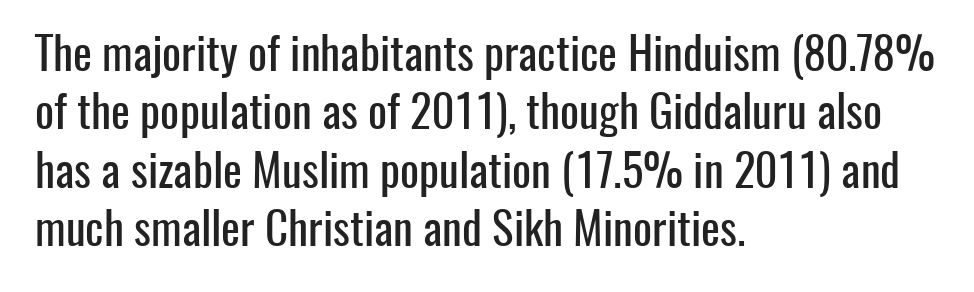
Q: Is the text italic (slanted)? A: No, it is upright.
Q: Is the typeface a serif or a sans-serif typeface? A: Sans-serif.
Q: Is the text underlined? A: No.
Q: How is the paragraph aligned? A: Left-aligned.
Q: Is the spacing between letters normal or unusually wide? A: Normal.
Q: Is the spacing between lines tight, normal or loose? A: Normal.
Q: Width (condensed, normal, or wide)? A: Condensed.
Q: Stroke contrast? A: Low.
Q: x-height? A: Medium.
Q: Monospaced? A: No.
